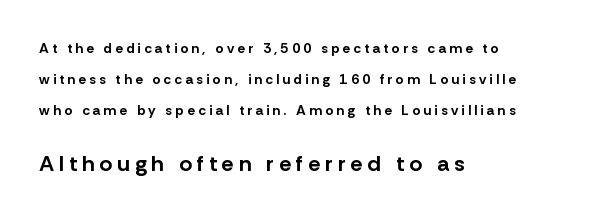
The image shows 22 px bold type, upright; set left-aligned, loose line spacing (2.2x), unusually wide letter spacing (+0.23 em), not underlined; the second (bottom) block is 1.57x larger.
